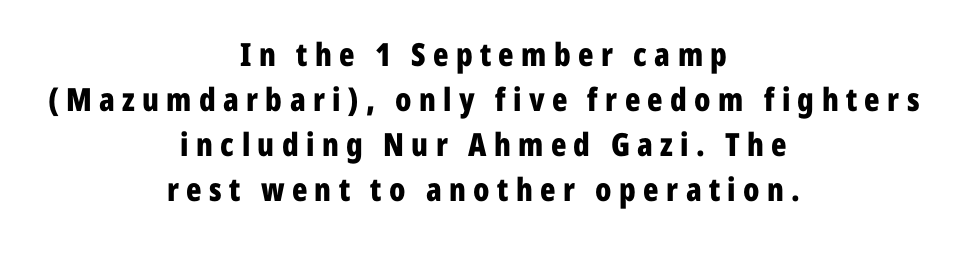
Q: Is the text bold? A: Yes.
Q: Is the text italic (slanted)? A: No, it is upright.
Q: Is the typeface a serif or a sans-serif typeface? A: Sans-serif.
Q: Is the text underlined? A: No.
Q: How is the paragraph aligned? A: Centered.
Q: Is the spacing between letters normal or unusually wide? A: Unusually wide.
Q: Is the spacing between lines tight, normal or loose? A: Normal.
Q: Width (condensed, normal, or wide)? A: Condensed.
Q: Stroke contrast? A: Low.
Q: x-height? A: Medium.
Q: Monospaced? A: No.
